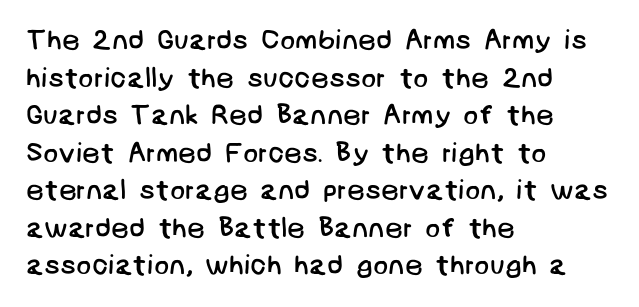
The image shows 28 px regular-weight sans-serif type; set left-aligned, normal line spacing (1.34x), normal letter spacing, not underlined; low stroke contrast and a large x-height.
